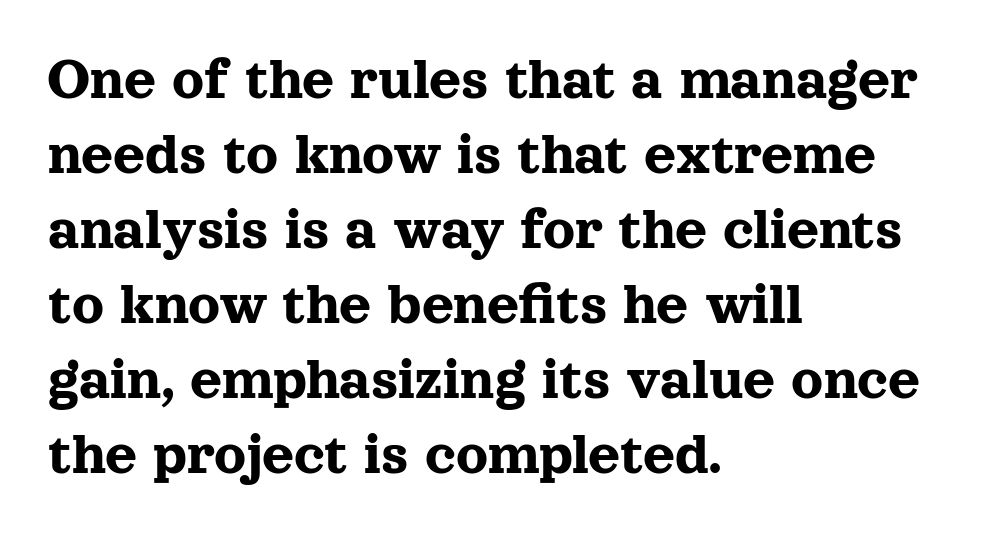
The image shows 62 px serif type, upright; set left-aligned, line spacing 1.21x, normal letter spacing, not underlined; a medium x-height.
